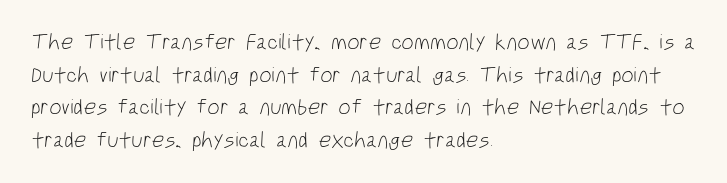
{"bold": "no", "underline": "no", "align": "left", "line_spacing": "normal", "line_spacing_ratio": 1.48, "letter_spacing": "normal", "letter_spacing_em": 0.0, "glyph_px": 22}
